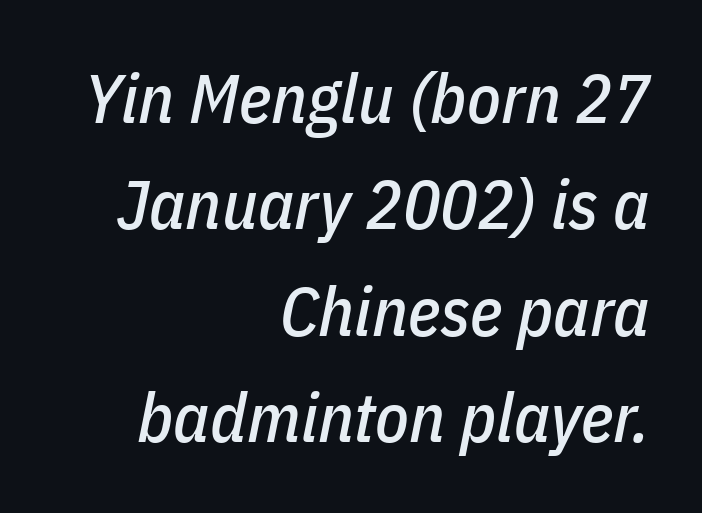
{"italic": "yes", "lean": "right", "slant_degrees": 11, "width": "condensed", "stroke_contrast": "low", "x_height": "medium", "monospaced": "no", "underline": "no", "align": "right", "line_spacing": "normal", "line_spacing_ratio": 1.54, "letter_spacing": "normal", "letter_spacing_em": 0.0, "glyph_px": 69}
